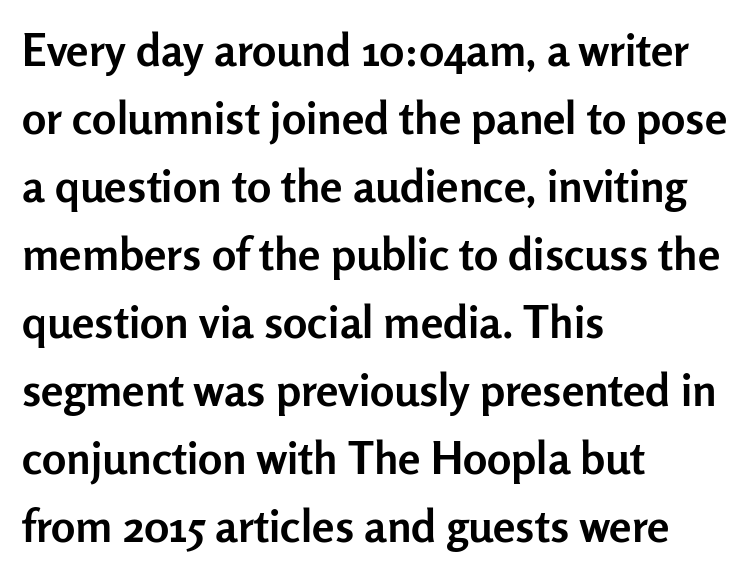
{"serif": "no", "italic": "no", "bold": "yes", "weight": "semibold", "width": "normal", "stroke_contrast": "low", "x_height": "medium", "monospaced": "no", "underline": "no", "align": "left", "line_spacing": "normal", "line_spacing_ratio": 1.51, "letter_spacing": "normal", "letter_spacing_em": 0.0, "glyph_px": 45}
